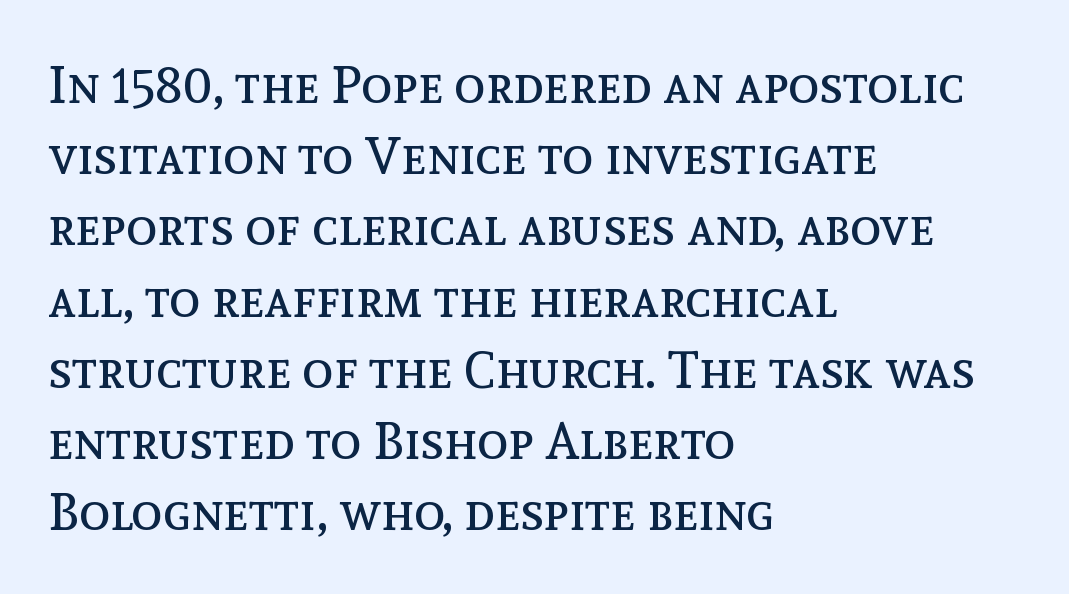
{"italic": "no", "bold": "no", "weight": "regular", "width": "normal", "x_height": "medium", "monospaced": "no", "underline": "no", "align": "left", "line_spacing": "normal", "line_spacing_ratio": 1.37, "letter_spacing": "normal", "letter_spacing_em": 0.0, "glyph_px": 52}
